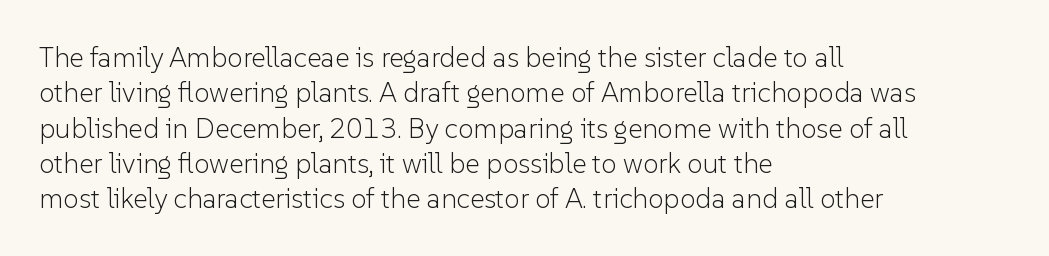
Q: Is the text bold? A: No.
Q: Is the text italic (slanted)? A: No, it is upright.
Q: Is the typeface a serif or a sans-serif typeface? A: Sans-serif.
Q: Is the text underlined? A: No.
Q: How is the paragraph aligned? A: Left-aligned.
Q: Is the spacing between letters normal or unusually wide? A: Normal.
Q: Is the spacing between lines tight, normal or loose? A: Normal.
Q: Width (condensed, normal, or wide)? A: Normal.
Q: Stroke contrast? A: Low.
Q: x-height? A: Medium.
Q: Monospaced? A: No.
